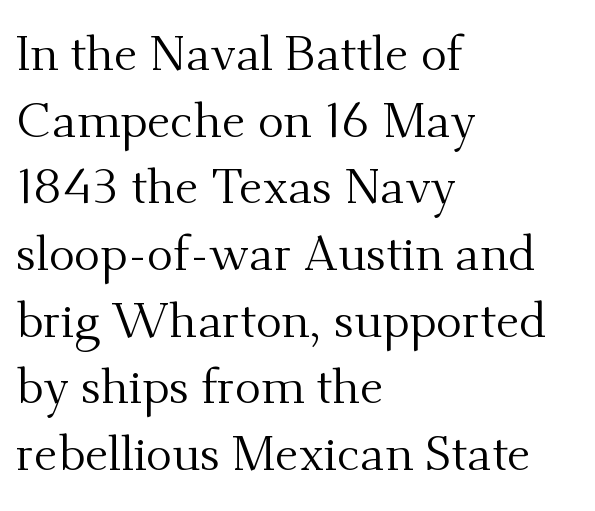
{"serif": "yes", "italic": "no", "bold": "no", "weight": "regular", "width": "normal", "stroke_contrast": "medium", "x_height": "small", "monospaced": "no", "underline": "no", "align": "left", "line_spacing": "normal", "line_spacing_ratio": 1.36, "letter_spacing": "normal", "letter_spacing_em": 0.0, "glyph_px": 49}
